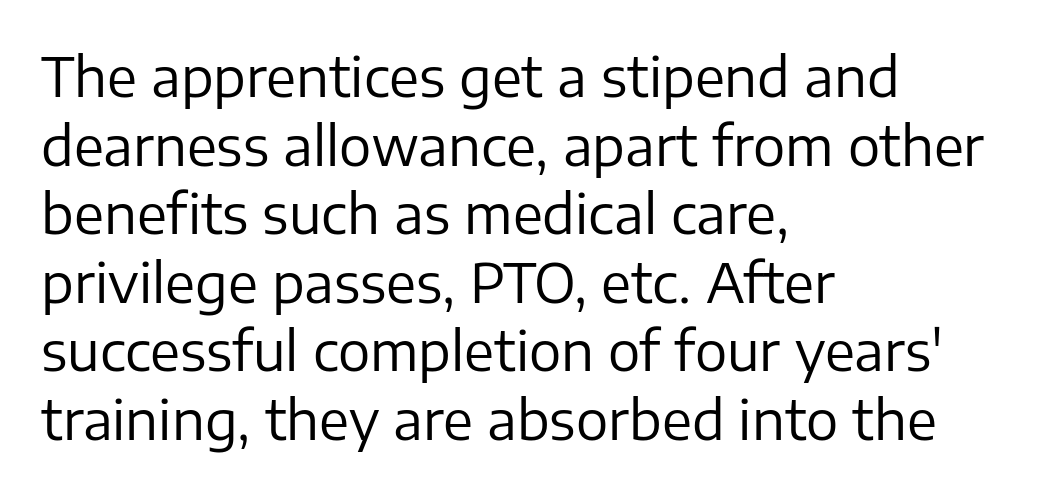
Q: Is the text bold? A: No.
Q: Is the text italic (slanted)? A: No, it is upright.
Q: Is the typeface a serif or a sans-serif typeface? A: Sans-serif.
Q: Is the text underlined? A: No.
Q: How is the paragraph aligned? A: Left-aligned.
Q: Is the spacing between letters normal or unusually wide? A: Normal.
Q: Is the spacing between lines tight, normal or loose? A: Normal.
Q: Width (condensed, normal, or wide)? A: Normal.
Q: Stroke contrast? A: Low.
Q: x-height? A: Medium.
Q: Monospaced? A: No.
